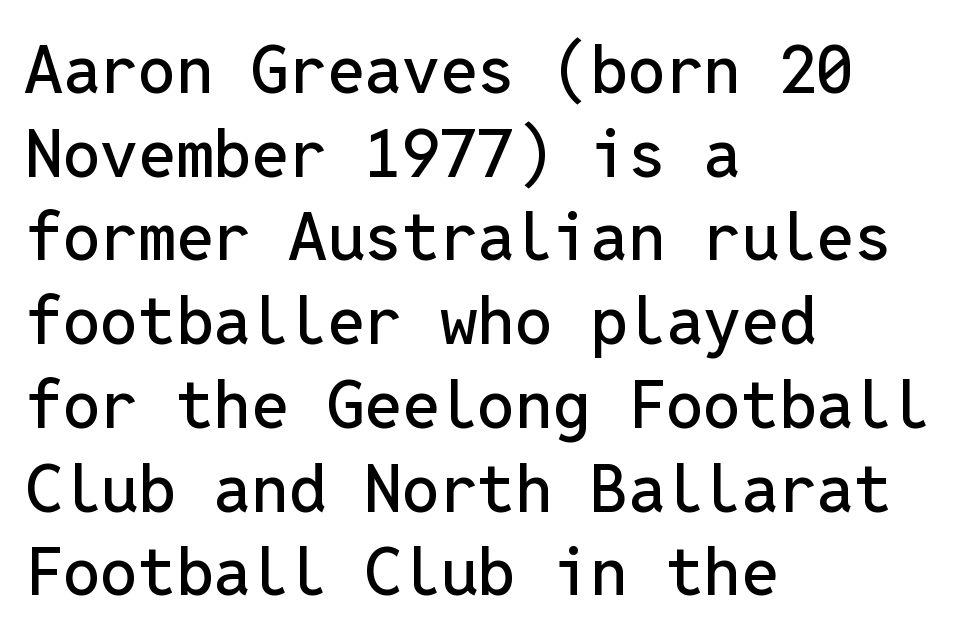
The compositor pushed each line to the left boundary. Words float on clear page, feet unadorned. A typesetter would call this zero additional tracking. Rendered with straight, roman letterforms.
